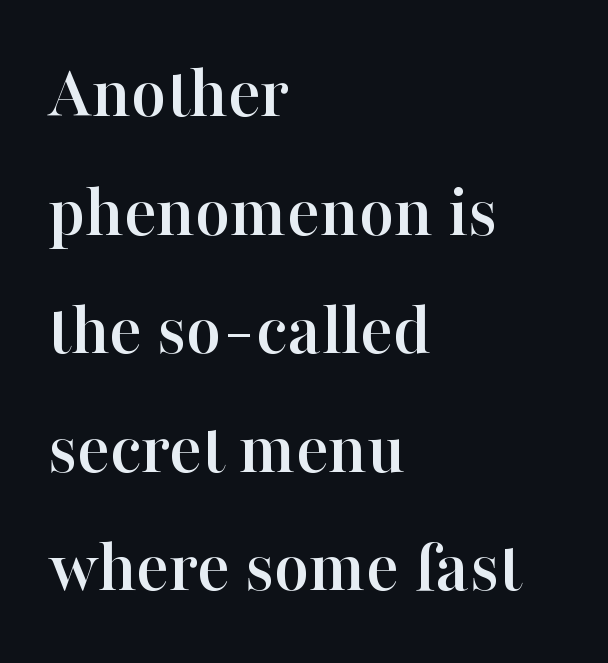
Q: Is the text italic (slanted)? A: No, it is upright.
Q: Is the typeface a serif or a sans-serif typeface? A: Serif.
Q: Is the text underlined? A: No.
Q: How is the paragraph aligned? A: Left-aligned.
Q: Is the spacing between letters normal or unusually wide? A: Normal.
Q: Is the spacing between lines tight, normal or loose? A: Normal.
Q: Width (condensed, normal, or wide)? A: Normal.
Q: Stroke contrast? A: High.
Q: x-height? A: Medium.
Q: Monospaced? A: No.
